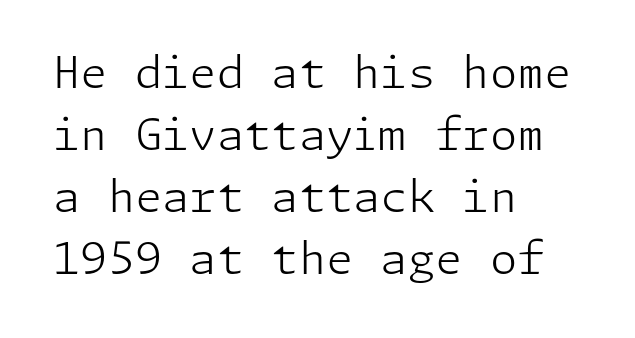
{"serif": "no", "italic": "no", "bold": "no", "weight": "light", "width": "normal", "stroke_contrast": "low", "x_height": "medium", "underline": "no", "align": "left", "line_spacing": "normal", "line_spacing_ratio": 1.41, "letter_spacing": "normal", "letter_spacing_em": 0.0, "glyph_px": 44}
